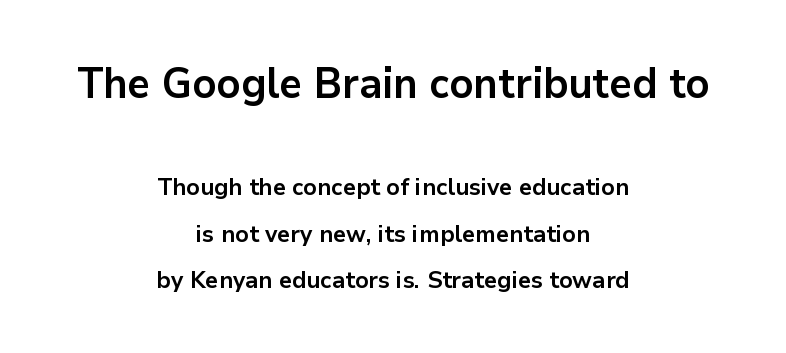
The image shows 42 px bold sans-serif type, upright; set centered, loose line spacing (1.94x), normal letter spacing, not underlined; the first (top) block is 1.75x larger; low stroke contrast and a medium x-height.
